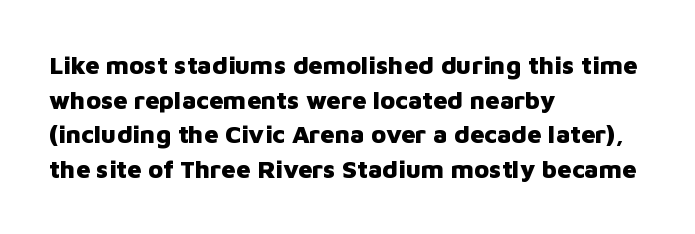
The type sits square on the baseline with zero lean. Summary of weight: heavy, a full bold. Rule under the text: the space is simply empty. Is the letter spacing exaggerated? No — it looks like the ordinary default.
